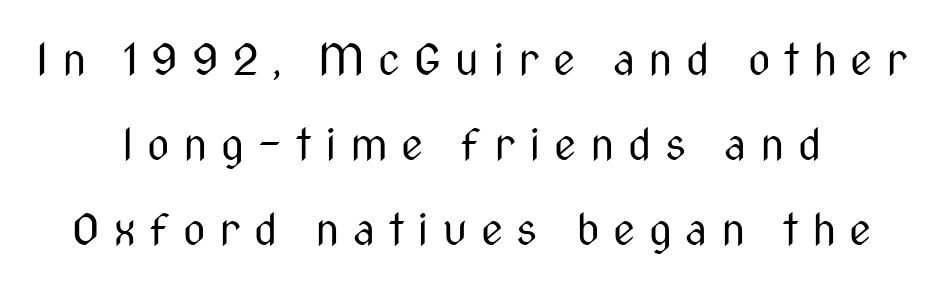
Q: Is the text bold? A: No.
Q: Is the text italic (slanted)? A: No, it is upright.
Q: Is the typeface a serif or a sans-serif typeface? A: Sans-serif.
Q: Is the text underlined? A: No.
Q: How is the paragraph aligned? A: Centered.
Q: Is the spacing between letters normal or unusually wide? A: Unusually wide.
Q: Is the spacing between lines tight, normal or loose? A: Loose.
Q: Width (condensed, normal, or wide)? A: Condensed.
Q: Stroke contrast? A: Medium.
Q: x-height? A: Medium.
Q: Monospaced? A: No.
